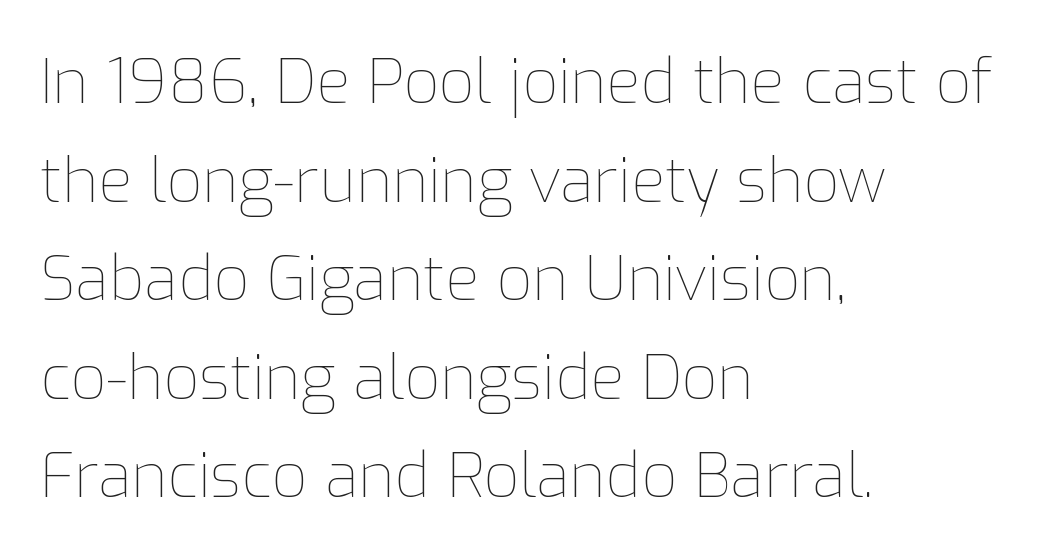
This sample uses plain, unmodified letter spacing. Every stem runs plumb, perpendicular to the baseline. Descender tails drop into unmarked territory. Quick note: interline space is typical. Is the type heavy? It reads as light-to-regular instead.
